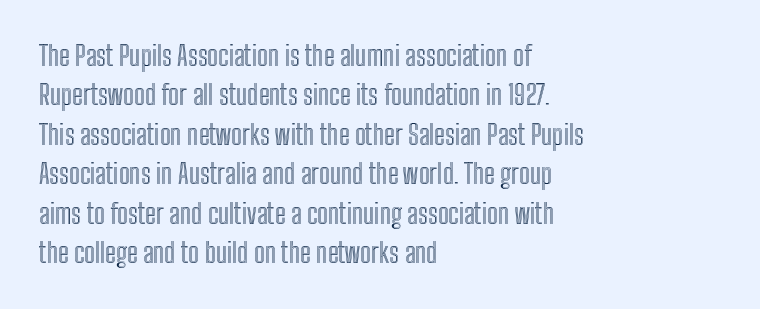
{"italic": "no", "underline": "no", "align": "left", "line_spacing": "normal", "line_spacing_ratio": 1.46, "letter_spacing": "normal", "letter_spacing_em": 0.0, "glyph_px": 27}
